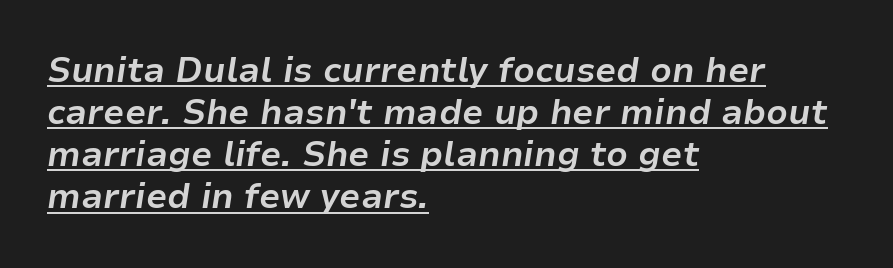
Teacher's note: observe the even left margin — that is flush-left alignment. Short note: letters normally spaced. What decoration does the sample have? An underline. Varying glyph widths throughout — classic text-font behaviour.
